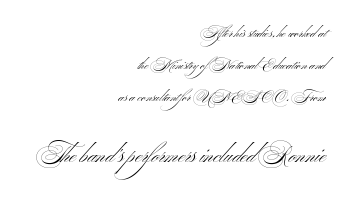
The image shows 23 px text type; set right-aligned, loose line spacing (2.3x), normal letter spacing, not underlined; the second (bottom) block is 1.64x larger.
